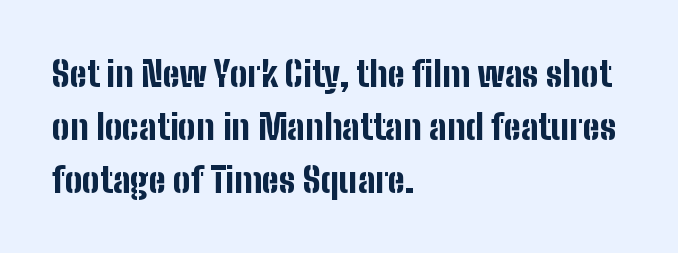
Do the characters align in a grid? No, the font is proportional. The letterforms sit shoulder to shoulder at normal distance. Nothing sits at the stroke ends, so this counts as sans-serif. Honestly, there is no underline to notice here at all.
